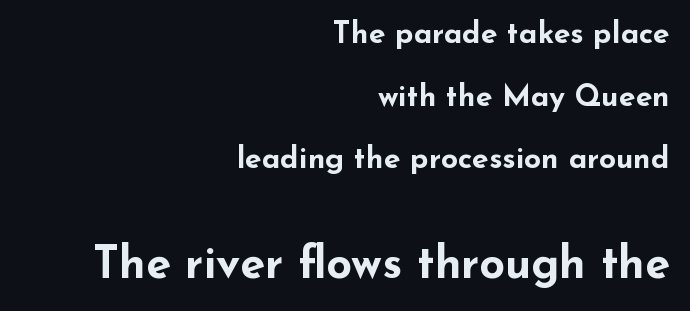
The image shows 45 px bold, wide sans-serif type, upright; set right-aligned, loose line spacing (2.09x), normal letter spacing, not underlined; the second (bottom) block is 1.5x larger; low stroke contrast and a small x-height.
